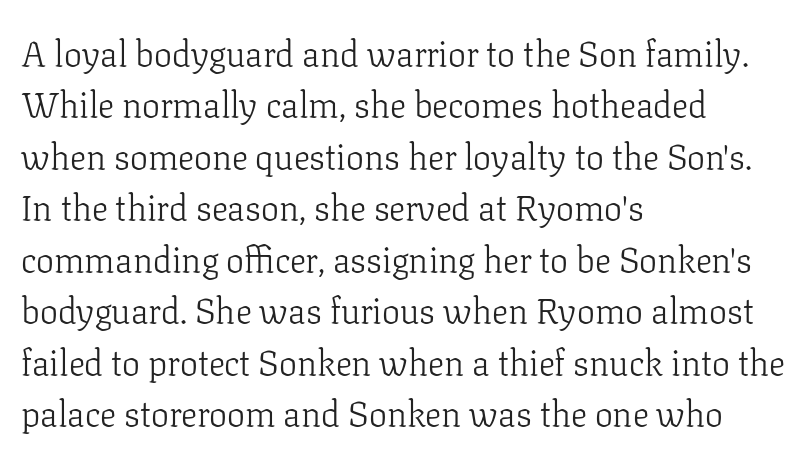
The image shows 36 px light serif type, upright; set left-aligned, normal line spacing (1.43x), normal letter spacing, not underlined; low stroke contrast and a medium x-height.
